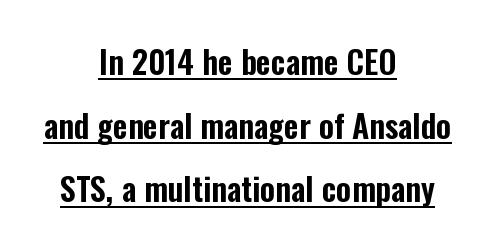
The passage shown is typed in a proportional face where columns would drift. Vertical strokes here are truly vertical. The lines in this sample share a center point and differ in where they start and stop. Underlining? Definitely there. One glance says open: line gaps are wider than usual. Stroke terminals: plain, sans-serif.
